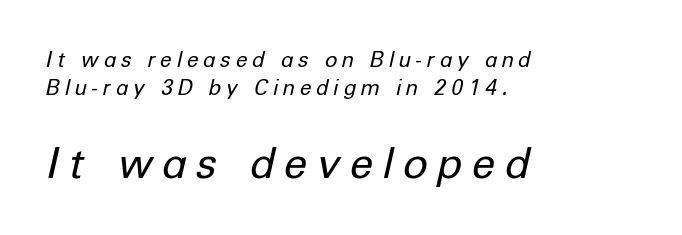
The image shows 42 px regular-weight type, italic (leaning right); set left-aligned, normal line spacing (1.33x), unusually wide letter spacing (+0.25 em), not underlined; the second (bottom) block is 2.0x larger; low stroke contrast and a medium x-height.
